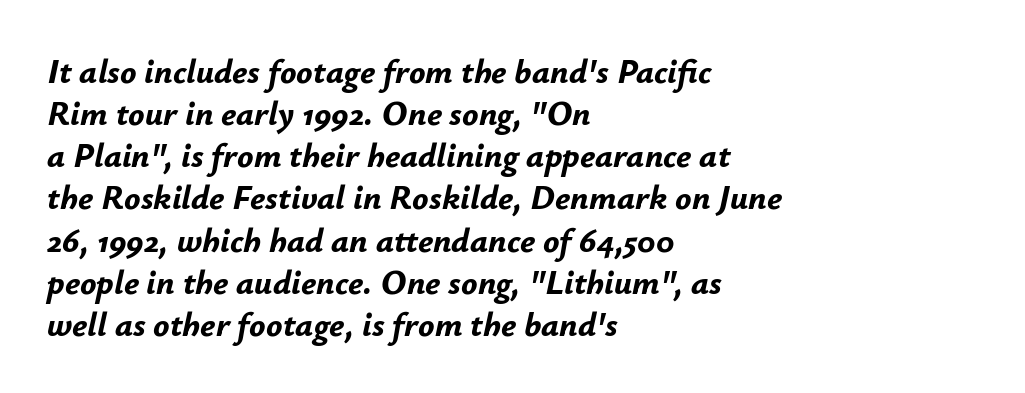
Q: Is the text bold? A: Yes.
Q: Is the text italic (slanted)? A: Yes, it leans right by about 12 degrees.
Q: Is the text underlined? A: No.
Q: How is the paragraph aligned? A: Left-aligned.
Q: Is the spacing between letters normal or unusually wide? A: Normal.
Q: Width (condensed, normal, or wide)? A: Normal.
Q: Stroke contrast? A: Low.
Q: x-height? A: Small.
Q: Monospaced? A: No.
